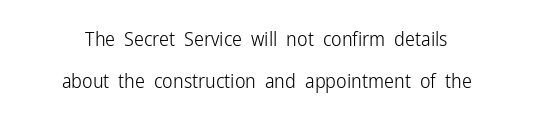
The designer dialed line spacing up above the default. In terms of letterspacing, this is plain default setting. The strip under each line holds only bare page. Caption: multi-line text, centered on the measure. The axis of the letterforms is exactly vertical. The weight tops out at a normal text grade.
